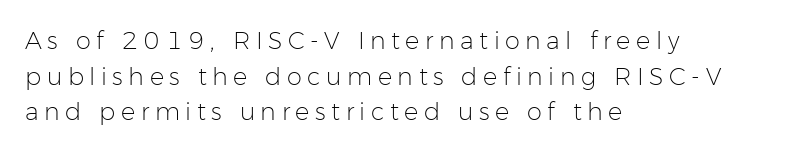
The image shows 24 px text type, upright; set left-aligned, normal line spacing (1.48x), unusually wide letter spacing (+0.23 em), not underlined.
